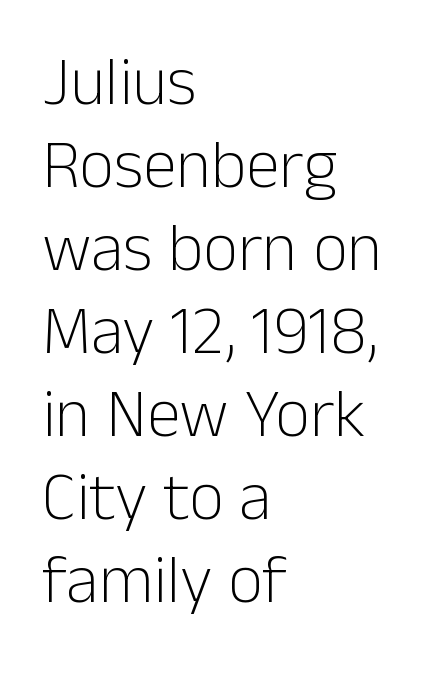
{"serif": "no", "italic": "no", "bold": "no", "weight": "light", "width": "normal", "stroke_contrast": "low", "x_height": "medium", "monospaced": "no", "underline": "no", "align": "left", "line_spacing_ratio": 1.22, "letter_spacing": "normal", "letter_spacing_em": 0.0, "glyph_px": 68}
